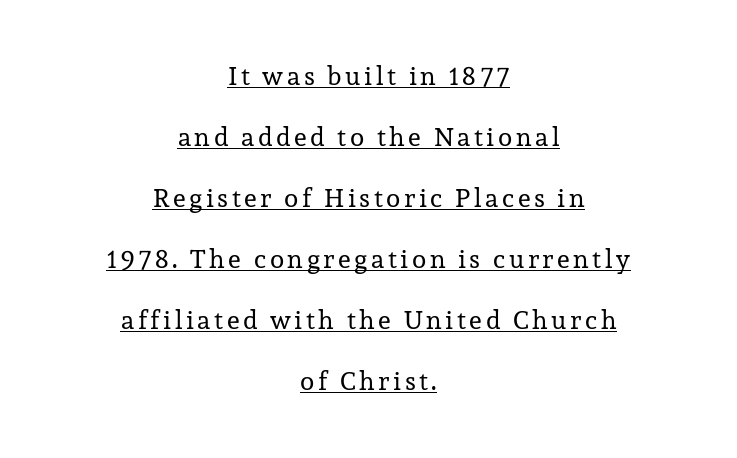
Compared with a typical body face, this is equally light or lighter still. Is the block centered? Yes — each line is placed symmetrically about the middle. Underline: present. Interline gaps are noticeably wide in this sample. This is the regular roman posture of the typeface.
